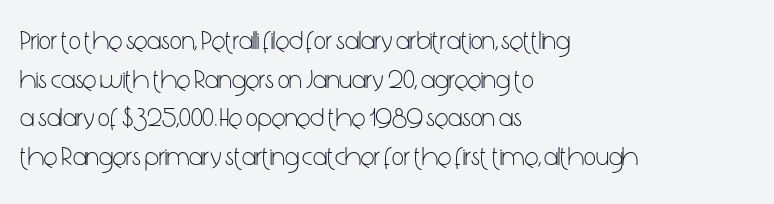
Posture: vertical. The weight tops out at a normal text grade. Words appear dense and cohesive because spacing is normal. If you drew a ruler down the left edge, every line would touch it. Line spacing here is normal. Underline: absent.
